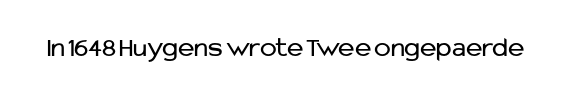
The specimen omits any rule beneath the text block's lines. Short note: letters normally spaced. Vertical strokes here are truly vertical. Note the varied advance widths — an 'i' is clearly narrower than an 'm'. The face used here is a sans, in the tradition of grotesques and geometrics.
